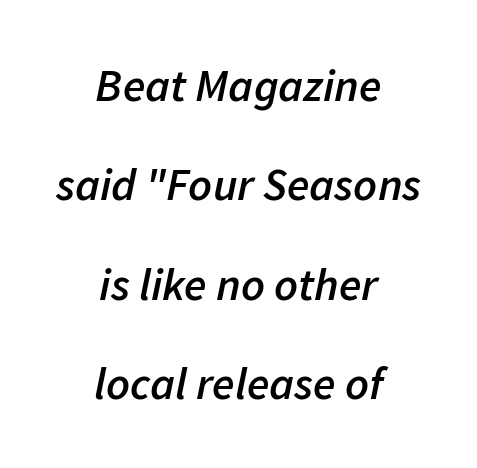
{"italic": "yes", "lean": "right", "slant_degrees": 11, "bold": "semi", "weight": "semibold", "width": "normal", "stroke_contrast": "low", "x_height": "medium", "monospaced": "no", "underline": "no", "align": "center", "line_spacing": "loose", "line_spacing_ratio": 2.16, "letter_spacing": "normal", "letter_spacing_em": 0.0, "glyph_px": 46}
